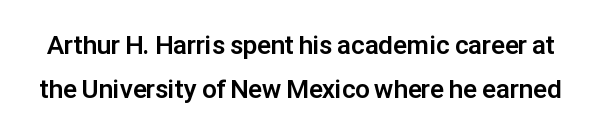
Decoration check: the copy has no underline. The face used here is rendered with its standard letterfit. The space between consecutive lines is moderate. Thick stems and heavy bowls — unmistakably bold. Tall strokes in this sample are plumb rather than angled.
